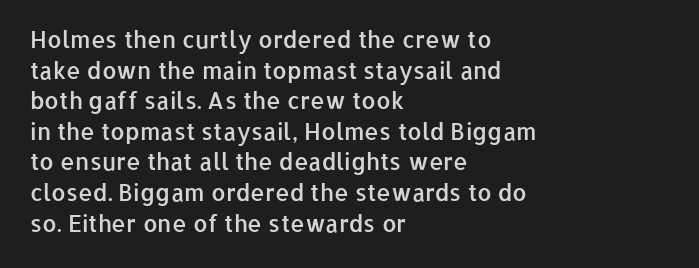
{"italic": "no", "bold": "semi", "underline": "no", "align": "left", "line_spacing": "normal", "line_spacing_ratio": 1.33, "letter_spacing": "normal", "letter_spacing_em": 0.0, "glyph_px": 23}
